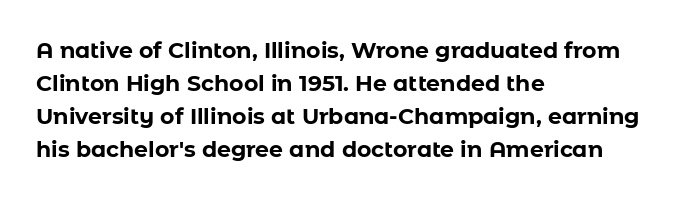
Q: Is the text bold? A: Yes.
Q: Is the text italic (slanted)? A: No, it is upright.
Q: Is the text underlined? A: No.
Q: How is the paragraph aligned? A: Left-aligned.
Q: Is the spacing between letters normal or unusually wide? A: Normal.
Q: Is the spacing between lines tight, normal or loose? A: Normal.
